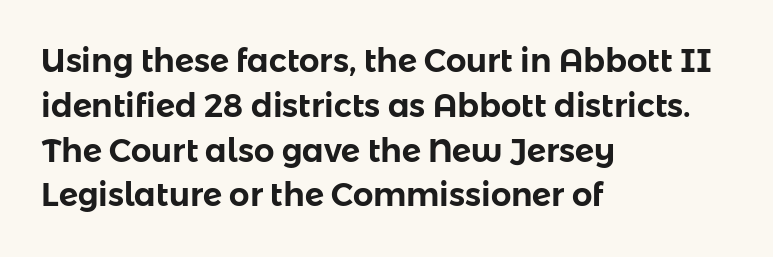
The image shows 32 px sans-serif type, upright; set left-aligned, normal line spacing (1.4x), normal letter spacing, not underlined; low stroke contrast and a medium x-height.
